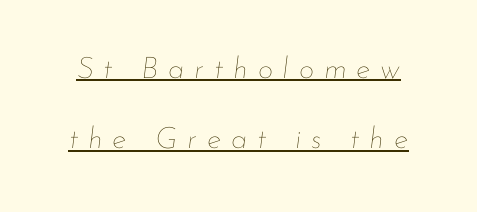
The image shows 30 px thin type, italic (leaning right); set loose line spacing (2.35x), unusually wide letter spacing (+0.33 em), underlined; low stroke contrast and a small x-height.
